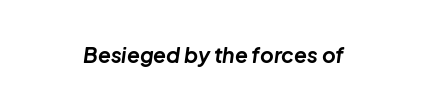
{"italic": "yes", "lean": "right", "slant_degrees": 8, "bold": "yes", "underline": "no", "letter_spacing": "normal", "letter_spacing_em": 0.0, "glyph_px": 21}
